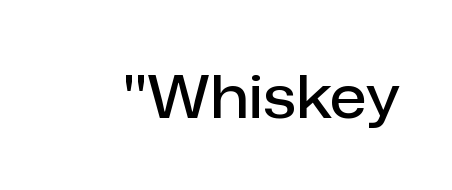
The gaps between neighbouring characters are ordinary and unremarkable. The words here are not underlined. You could not count columns in this text — the font is proportionally spaced. Does the type have serifs? No, each stem ends abruptly. Notice how the stems are strictly vertical — no italics here. A somewhat darkened texture: the type is semibold rather than bold.
